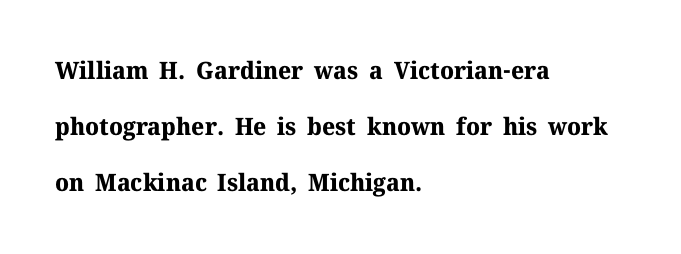
If you measured baseline to baseline, you'd find a long distance. The axis of the letterforms is exactly vertical. Anything drawn beneath the words? Only blank space. These lines keep a tight, regular rhythm from letter to letter.
